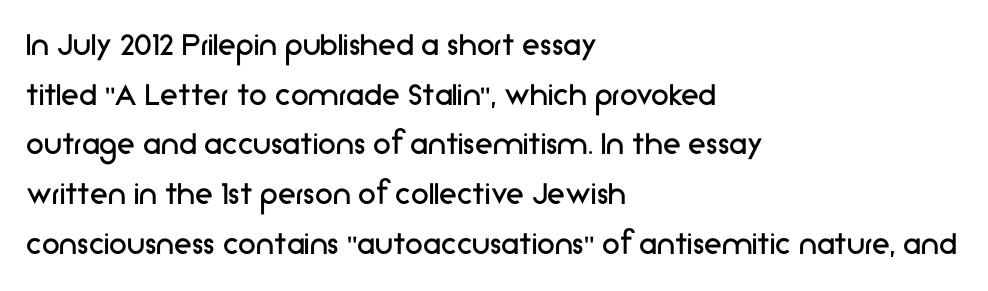
The image shows 36 px regular-weight sans-serif type, upright; set left-aligned, normal line spacing (1.38x), normal letter spacing, not underlined; low stroke contrast and a medium x-height.
